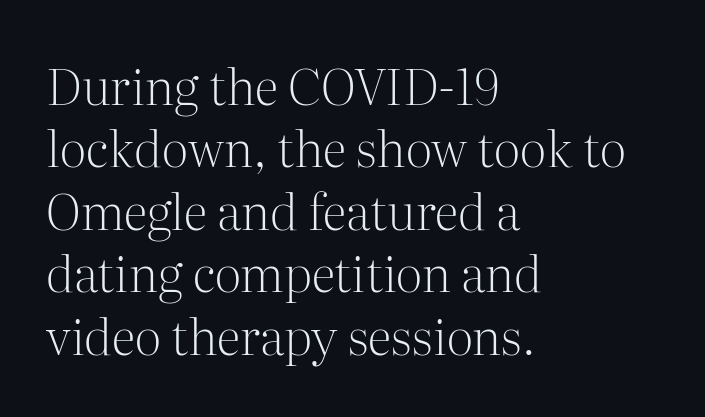
{"serif": "yes", "italic": "no", "bold": "no", "weight": "light", "width": "normal", "stroke_contrast": "medium", "x_height": "medium", "monospaced": "no", "underline": "no", "align": "left", "line_spacing": "normal", "line_spacing_ratio": 1.25, "letter_spacing": "normal", "letter_spacing_em": 0.0, "glyph_px": 50}
